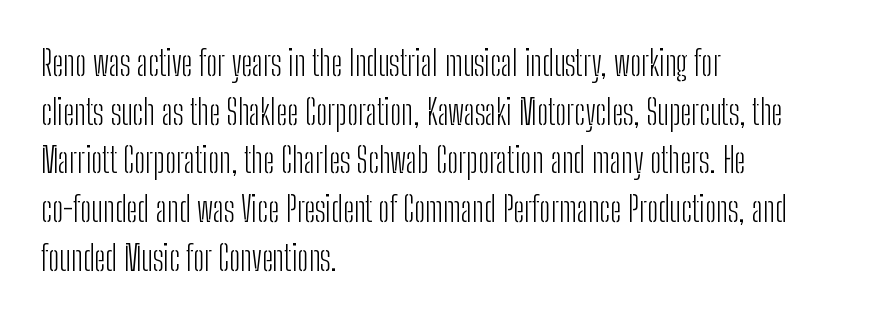
{"serif": "no", "italic": "no", "bold": "no", "weight": "light", "width": "condensed", "stroke_contrast": "low", "x_height": "medium", "monospaced": "no", "underline": "no", "align": "left", "line_spacing": "normal", "line_spacing_ratio": 1.39, "letter_spacing": "normal", "letter_spacing_em": 0.0, "glyph_px": 35}
